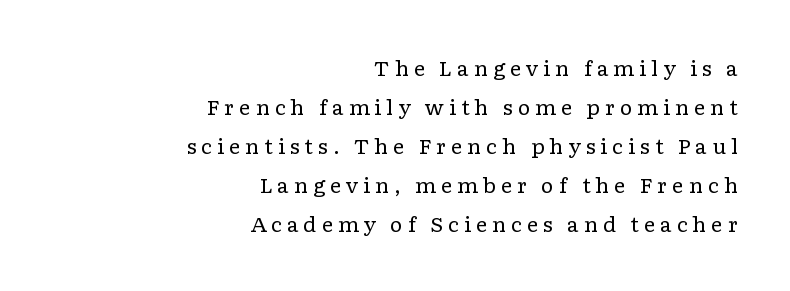
The image shows 20 px text type, upright; set right-aligned, loose line spacing (1.95x), unusually wide letter spacing (+0.23 em), not underlined.
